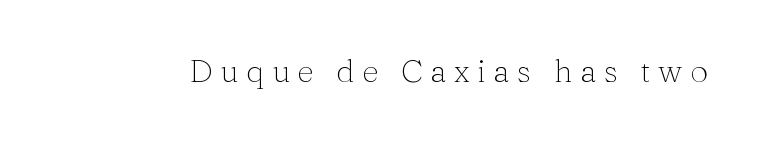
The face used here is seriffed, in the tradition of book romans. Type without underlining. The passage shown is typed in a proportional face where columns would drift. Tracking here is generous; glyphs stand well apart from one another. Counters stay open thanks to moderate or lighter strokes. The type sits square on the baseline with zero lean.
